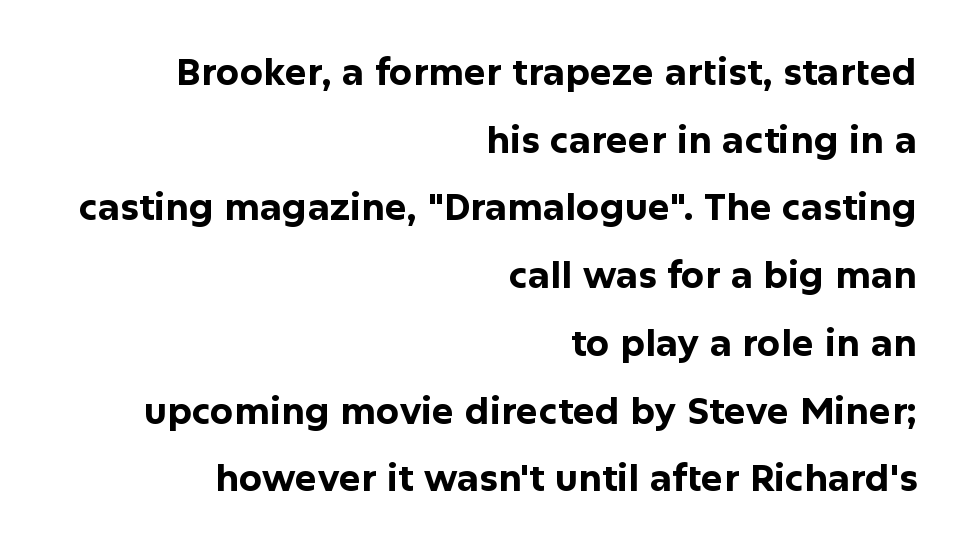
{"serif": "no", "italic": "no", "bold": "yes", "weight": "bold", "width": "normal", "stroke_contrast": "low", "x_height": "medium", "monospaced": "no", "underline": "no", "align": "right", "line_spacing_ratio": 1.83, "letter_spacing": "normal", "letter_spacing_em": 0.0, "glyph_px": 37}
